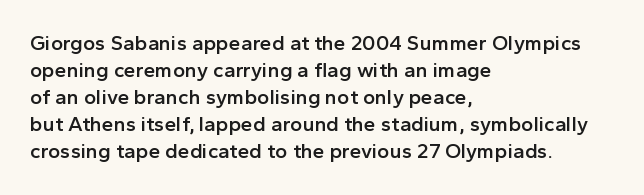
Q: Is the text bold? A: Semi-bold.
Q: Is the text italic (slanted)? A: No, it is upright.
Q: Is the text underlined? A: No.
Q: How is the paragraph aligned? A: Left-aligned.
Q: Is the spacing between letters normal or unusually wide? A: Normal.
Q: Is the spacing between lines tight, normal or loose? A: Normal.
